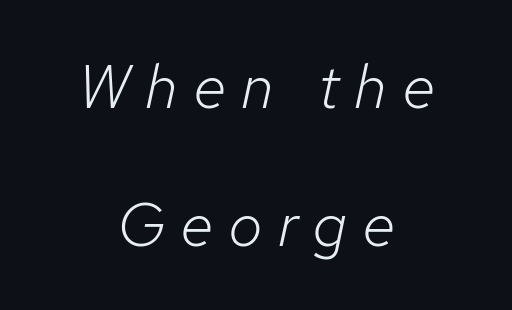
{"italic": "yes", "lean": "right", "slant_degrees": 12, "bold": "no", "weight": "light", "width": "normal", "stroke_contrast": "low", "x_height": "medium", "monospaced": "no", "underline": "no", "align": "center", "line_spacing": "loose", "line_spacing_ratio": 2.23, "letter_spacing": "wide", "letter_spacing_em": 0.24, "glyph_px": 62}
